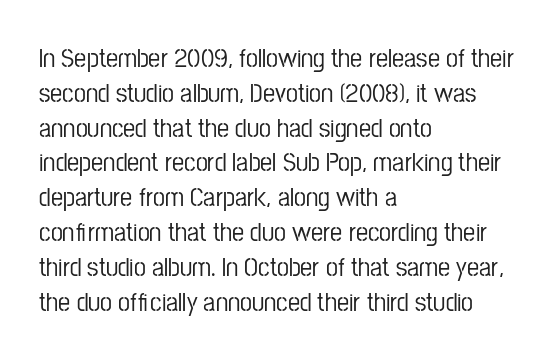
Students, observe: this is what conventionally led text looks like. This sample uses plain, unmodified letter spacing. Nobody drew a line under any word here. The typesetter chose a ragged-right arrangement here. Style check: upright.
